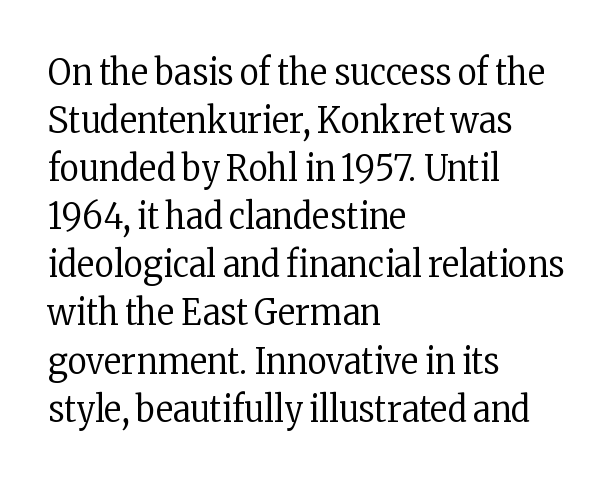
The image shows 37 px regular-weight, condensed serif type, upright; set left-aligned, normal line spacing (1.3x), normal letter spacing, not underlined; low stroke contrast and a medium x-height.
